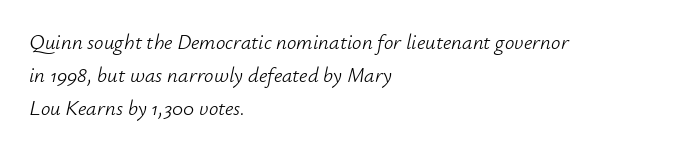
The image shows 21 px text type, italic (leaning right); set left-aligned, normal line spacing (1.58x), normal letter spacing, not underlined.
